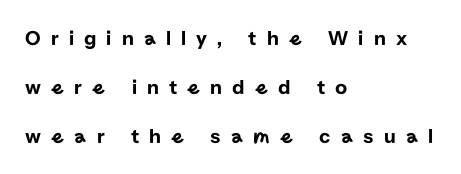
Inter-character spacing is expanded well beyond the font's built-in metrics. Whoever set this chose breathing room over compactness in the vertical rhythm. This is the regular roman posture of the typeface. Notice how the passage keeps a crisp vertical edge on the left only. Lines of text with bare space underneath.
